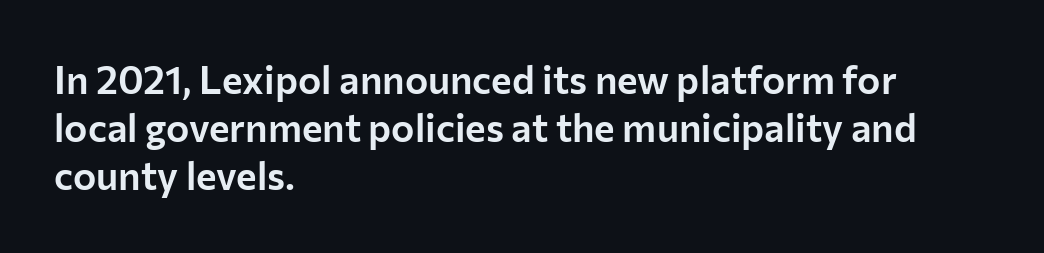
{"serif": "no", "italic": "no", "width": "normal", "stroke_contrast": "low", "x_height": "medium", "monospaced": "no", "underline": "no", "align": "left", "line_spacing_ratio": 1.23, "letter_spacing": "normal", "letter_spacing_em": 0.0, "glyph_px": 39}
